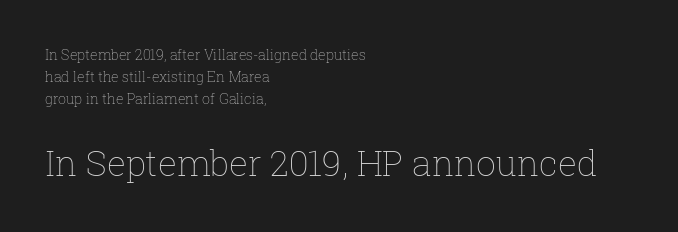
The image shows 35 px thin type, upright; set left-aligned, normal line spacing (1.58x), normal letter spacing, not underlined; the second (bottom) block is 2.5x larger; low stroke contrast and a medium x-height.
